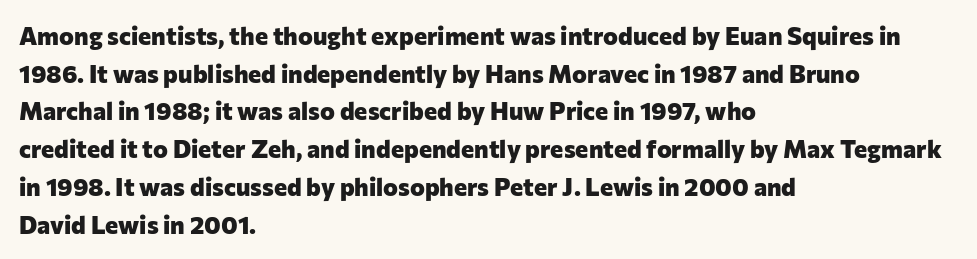
Q: Is the text bold? A: Yes.
Q: Is the text italic (slanted)? A: No, it is upright.
Q: Is the text underlined? A: No.
Q: How is the paragraph aligned? A: Left-aligned.
Q: Is the spacing between letters normal or unusually wide? A: Normal.
Q: Is the spacing between lines tight, normal or loose? A: Normal.
